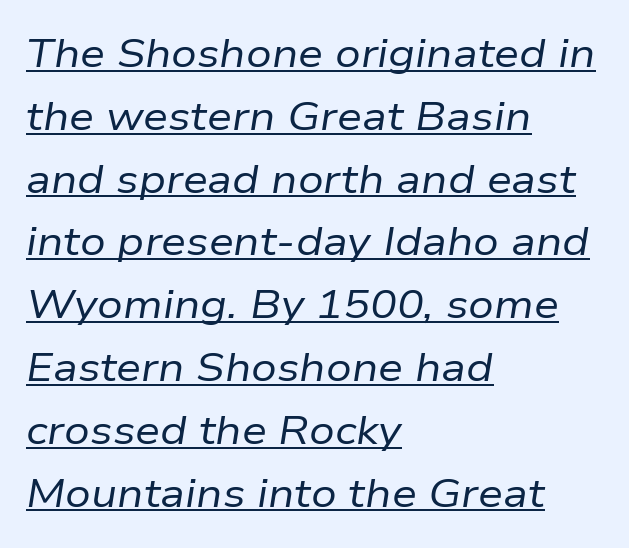
{"italic": "yes", "lean": "right", "slant_degrees": 9, "bold": "no", "weight": "regular", "width": "normal", "stroke_contrast": "low", "x_height": "medium", "monospaced": "no", "underline": "yes", "align": "left", "line_spacing": "normal", "line_spacing_ratio": 1.57, "letter_spacing": "normal", "letter_spacing_em": 0.0, "glyph_px": 40}
